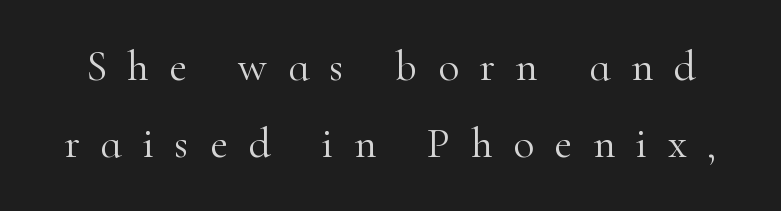
{"serif": "yes", "italic": "no", "bold": "no", "weight": "light", "width": "normal", "stroke_contrast": "high", "x_height": "small", "monospaced": "no", "underline": "no", "line_spacing_ratio": 1.8, "letter_spacing": "wide", "letter_spacing_em": 0.48, "glyph_px": 43}
